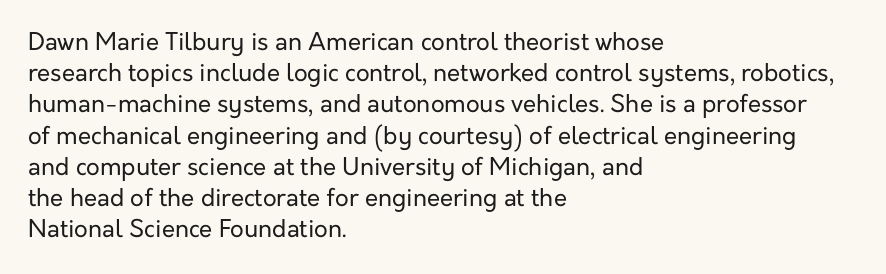
The image shows 24 px text type, upright; set left-aligned, normal line spacing (1.3x), normal letter spacing, not underlined.
